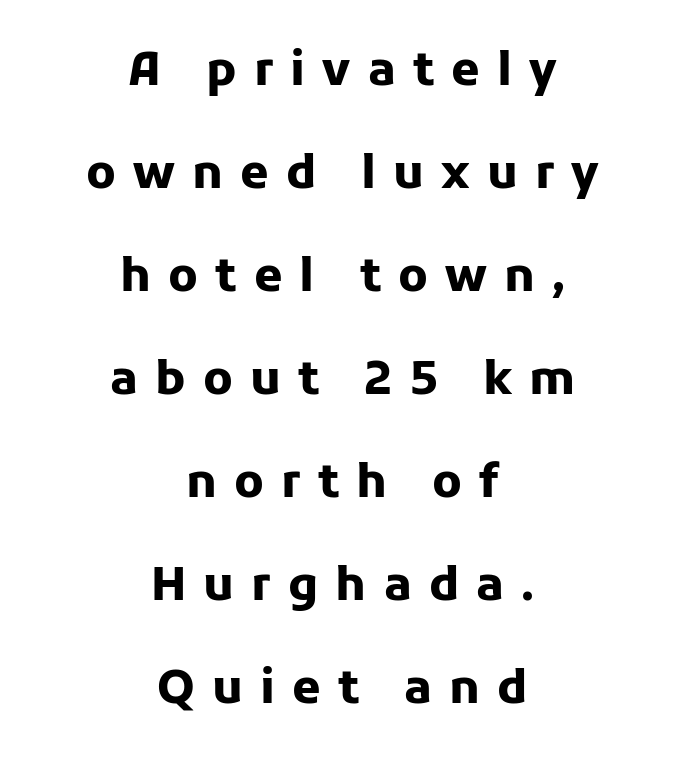
{"serif": "no", "italic": "no", "bold": "yes", "weight": "heavy", "width": "normal", "stroke_contrast": "low", "x_height": "medium", "monospaced": "no", "underline": "no", "align": "center", "line_spacing": "loose", "line_spacing_ratio": 2.24, "letter_spacing": "wide", "letter_spacing_em": 0.37, "glyph_px": 46}
